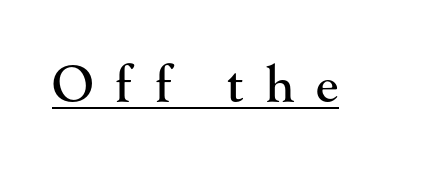
{"serif": "yes", "italic": "no", "width": "normal", "stroke_contrast": "high", "x_height": "small", "monospaced": "no", "underline": "yes", "letter_spacing": "wide", "letter_spacing_em": 0.43, "glyph_px": 50}
